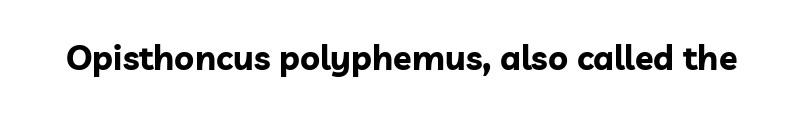
{"serif": "no", "italic": "no", "bold": "yes", "weight": "bold", "width": "normal", "stroke_contrast": "low", "x_height": "medium", "monospaced": "no", "underline": "no", "letter_spacing": "normal", "letter_spacing_em": 0.0, "glyph_px": 34}
